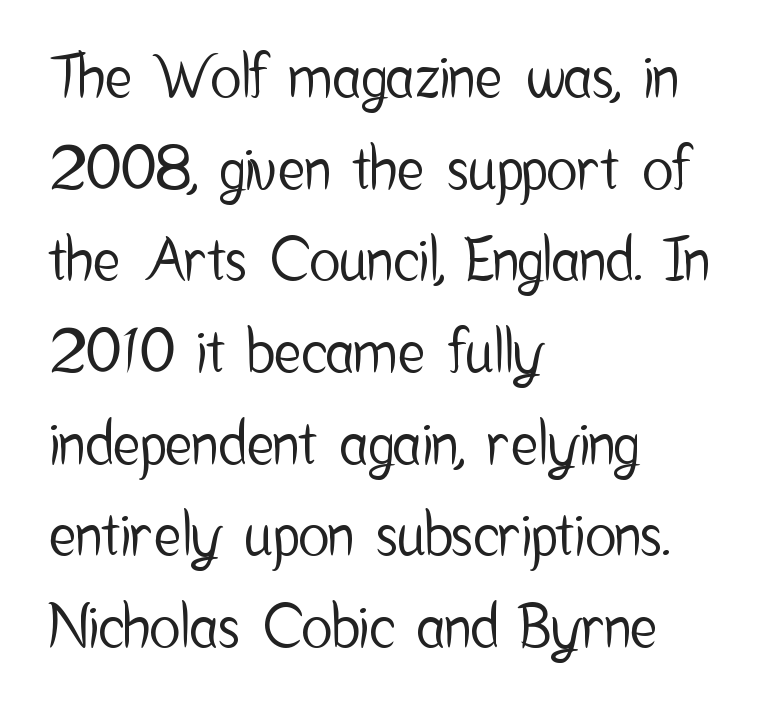
{"serif": "no", "italic": "no", "width": "condensed", "stroke_contrast": "low", "x_height": "medium", "monospaced": "no", "underline": "no", "align": "left", "line_spacing": "normal", "line_spacing_ratio": 1.58, "letter_spacing": "normal", "letter_spacing_em": 0.0, "glyph_px": 58}
